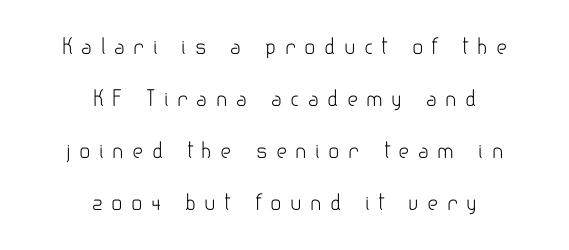
Every character sits straight up, as roman type does. Vertical stems look standard width or narrower in stroke. Between one letter and the next there's a generous, obvious gap. Words float on clear page, feet unadorned. The space between consecutive lines is lavish. Where is the straight margin? There isn't one; the lines are centered.
